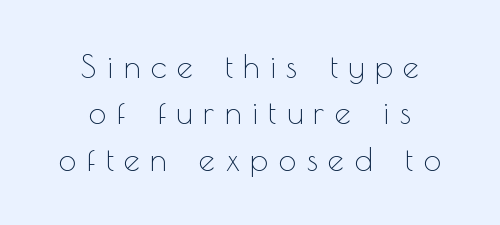
The image shows 32 px thin sans-serif type, upright; set centered, normal line spacing (1.45x), unusually wide letter spacing (+0.33 em), not underlined; a small x-height.
